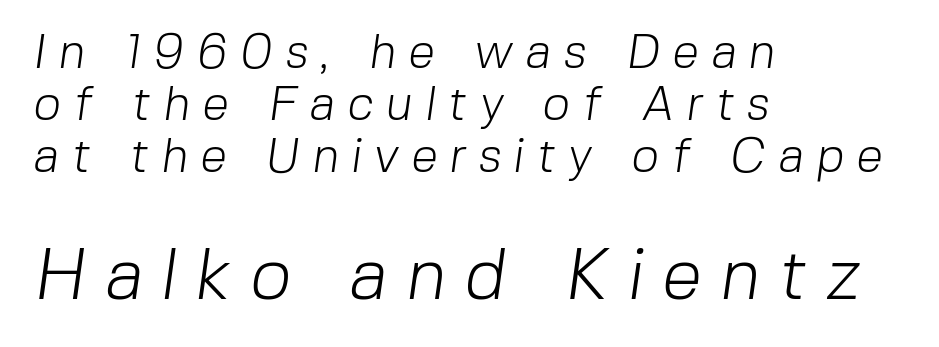
{"serif": "no", "bold": "no", "weight": "light", "width": "normal", "stroke_contrast": "low", "x_height": "medium", "monospaced": "no", "underline": "no", "align": "left", "line_spacing": "tight", "line_spacing_ratio": 1.08, "letter_spacing": "wide", "letter_spacing_em": 0.26, "larger_block": "second", "size_ratio": 1.5, "glyph_px": 72}
